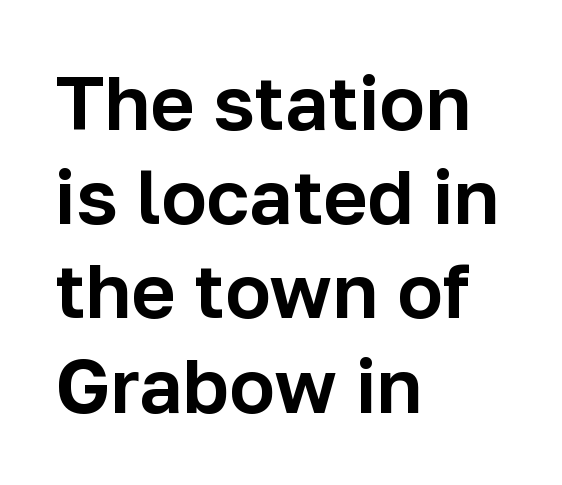
The image shows 76 px sans-serif type, upright; set left-aligned, line spacing 1.24x, normal letter spacing, not underlined; low stroke contrast and a medium x-height.
